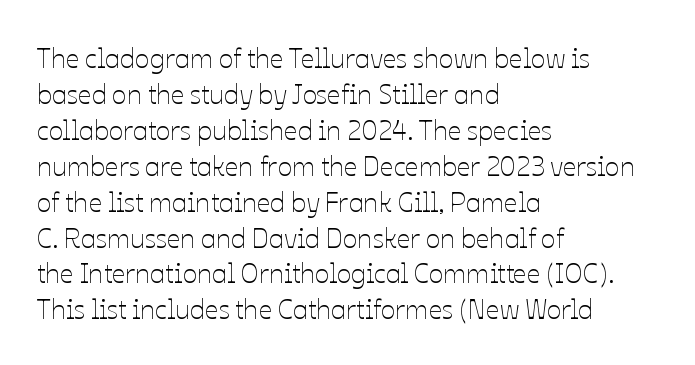
A clean baseline with only descenders dipping below it. The letters stand upright; this is a roman face. The letterforms sit shoulder to shoulder at normal distance. The compositor pushed each line to the left boundary.
